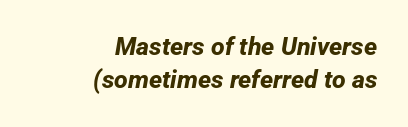
Q: Is the text bold? A: Yes.
Q: Is the text underlined? A: No.
Q: How is the paragraph aligned? A: Right-aligned.
Q: Is the spacing between letters normal or unusually wide? A: Normal.
Q: Is the spacing between lines tight, normal or loose? A: Normal.
